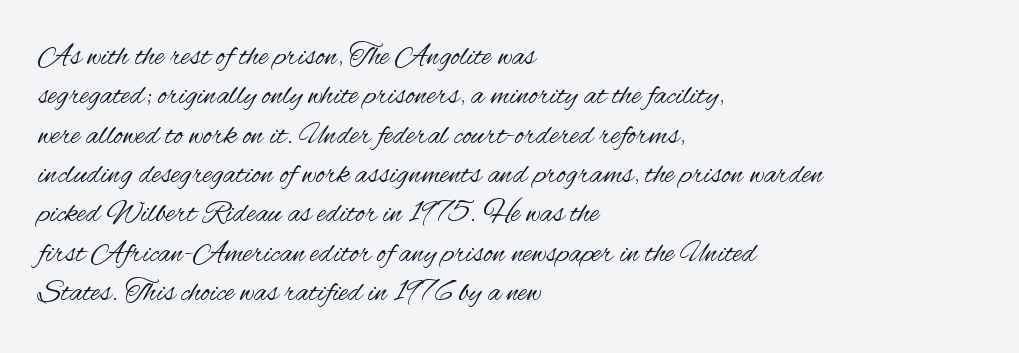
{"serif": "no", "bold": "no", "weight": "regular", "width": "condensed", "stroke_contrast": "medium", "x_height": "small", "monospaced": "no", "underline": "no", "align": "left", "line_spacing": "normal", "line_spacing_ratio": 1.27, "letter_spacing": "normal", "letter_spacing_em": 0.0, "glyph_px": 31}
